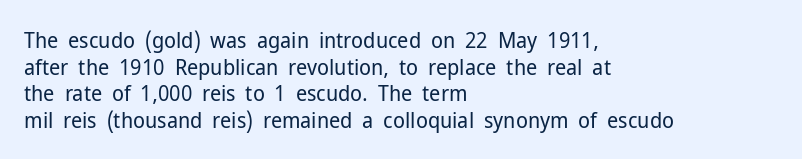
Q: Is the text bold? A: No.
Q: Is the text italic (slanted)? A: No, it is upright.
Q: Is the text underlined? A: No.
Q: How is the paragraph aligned? A: Left-aligned.
Q: Is the spacing between letters normal or unusually wide? A: Normal.
